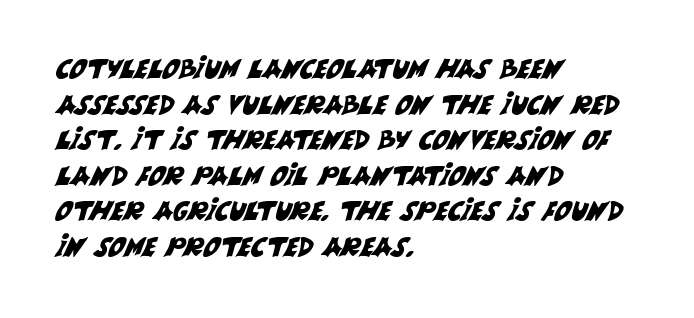
{"underline": "no", "align": "left", "line_spacing": "normal", "line_spacing_ratio": 1.37, "letter_spacing": "normal", "letter_spacing_em": 0.0, "glyph_px": 26}
